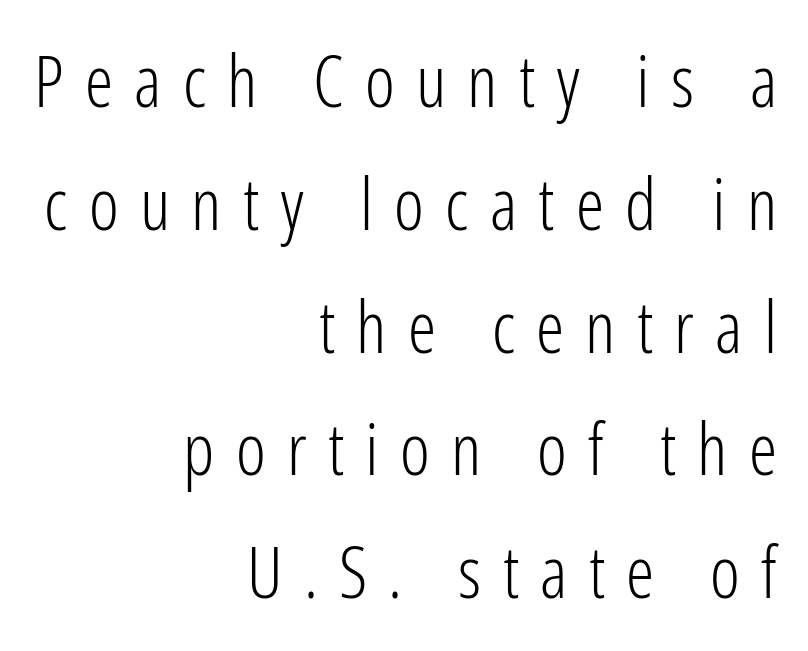
{"serif": "no", "italic": "no", "bold": "no", "weight": "light", "width": "condensed", "stroke_contrast": "low", "x_height": "medium", "monospaced": "no", "underline": "no", "align": "right", "line_spacing_ratio": 1.73, "letter_spacing": "wide", "letter_spacing_em": 0.3, "glyph_px": 71}
